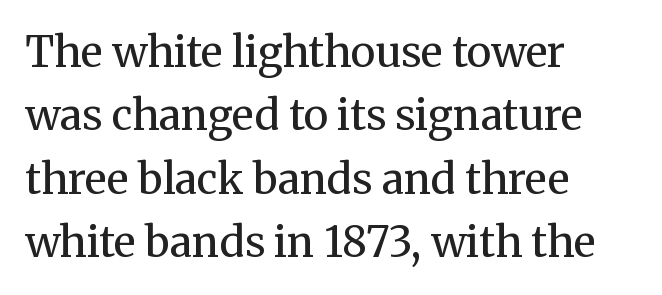
{"serif": "yes", "italic": "no", "bold": "no", "weight": "regular", "width": "normal", "stroke_contrast": "medium", "x_height": "medium", "monospaced": "no", "underline": "no", "align": "left", "line_spacing": "normal", "line_spacing_ratio": 1.51, "letter_spacing": "normal", "letter_spacing_em": 0.0, "glyph_px": 42}
